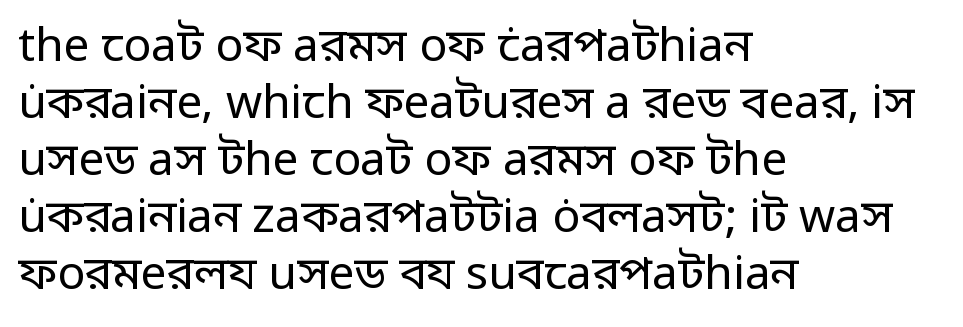
Q: Is the text bold? A: No.
Q: Is the text italic (slanted)? A: No, it is upright.
Q: Is the typeface a serif or a sans-serif typeface? A: Sans-serif.
Q: Is the text underlined? A: No.
Q: How is the paragraph aligned? A: Left-aligned.
Q: Is the spacing between letters normal or unusually wide? A: Normal.
Q: Width (condensed, normal, or wide)? A: Normal.
Q: Stroke contrast? A: Low.
Q: x-height? A: Medium.
Q: Monospaced? A: No.
